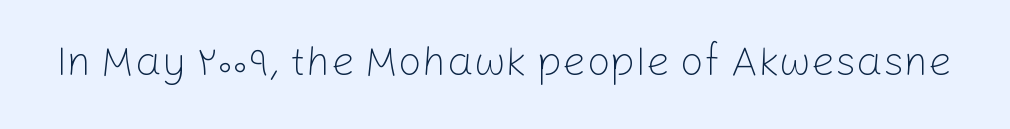
The image shows 42 px light sans-serif type, upright; set normal letter spacing, not underlined; low stroke contrast and a medium x-height.
